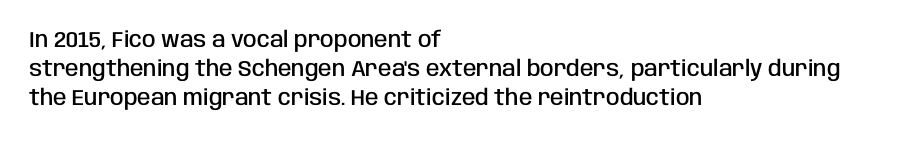
The image shows 22 px text type, upright; set left-aligned, normal line spacing (1.32x), normal letter spacing, not underlined.
